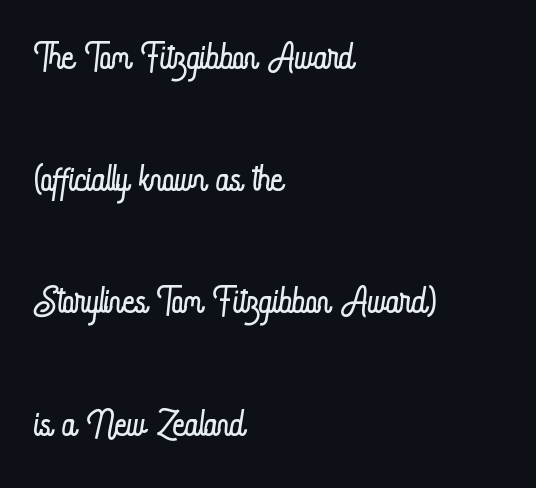
The image shows 52 px light, condensed type; set left-aligned, loose line spacing (2.35x), normal letter spacing, not underlined; low stroke contrast and a small x-height.
